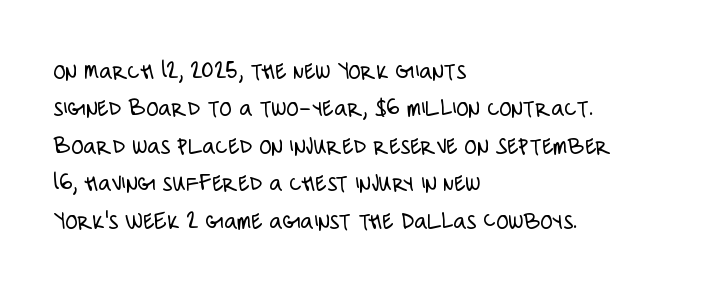
Q: Is the text bold? A: No.
Q: Is the text italic (slanted)? A: No, it is upright.
Q: Is the text underlined? A: No.
Q: How is the paragraph aligned? A: Left-aligned.
Q: Is the spacing between letters normal or unusually wide? A: Normal.
Q: Is the spacing between lines tight, normal or loose? A: Normal.
